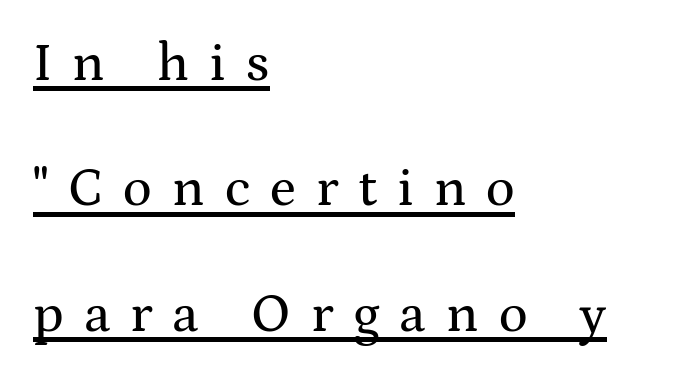
{"serif": "yes", "italic": "no", "width": "wide", "stroke_contrast": "medium", "x_height": "medium", "monospaced": "no", "underline": "yes", "align": "left", "line_spacing": "loose", "line_spacing_ratio": 2.32, "letter_spacing": "wide", "letter_spacing_em": 0.37, "glyph_px": 54}
